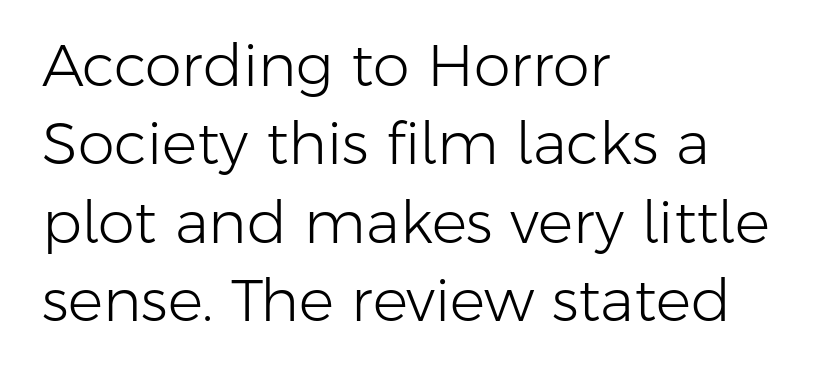
The rendering uses a moderate line-height, typical for paragraphs. What stands out about the letter spacing? Nothing — it is the standard amount. Leftover space on each line is placed entirely after the last word. The passage shown is typed in a proportional face where columns would drift. Posture: vertical. Quick note: underline off.
